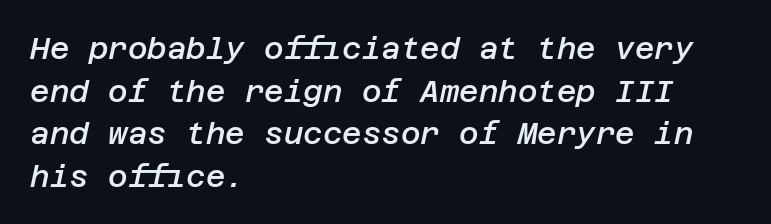
{"italic": "yes", "lean": "right", "slant_degrees": 12, "bold": "semi", "weight": "semibold", "width": "normal", "stroke_contrast": "low", "x_height": "large", "underline": "no", "align": "left", "line_spacing": "normal", "line_spacing_ratio": 1.42, "letter_spacing": "normal", "letter_spacing_em": 0.0, "glyph_px": 30}
